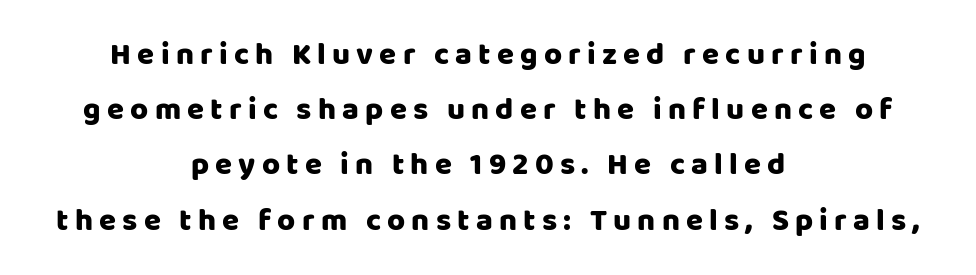
Q: Is the text italic (slanted)? A: No, it is upright.
Q: Is the typeface a serif or a sans-serif typeface? A: Sans-serif.
Q: Is the text underlined? A: No.
Q: How is the paragraph aligned? A: Centered.
Q: Is the spacing between letters normal or unusually wide? A: Unusually wide.
Q: Width (condensed, normal, or wide)? A: Normal.
Q: Stroke contrast? A: Low.
Q: x-height? A: Large.
Q: Monospaced? A: No.
